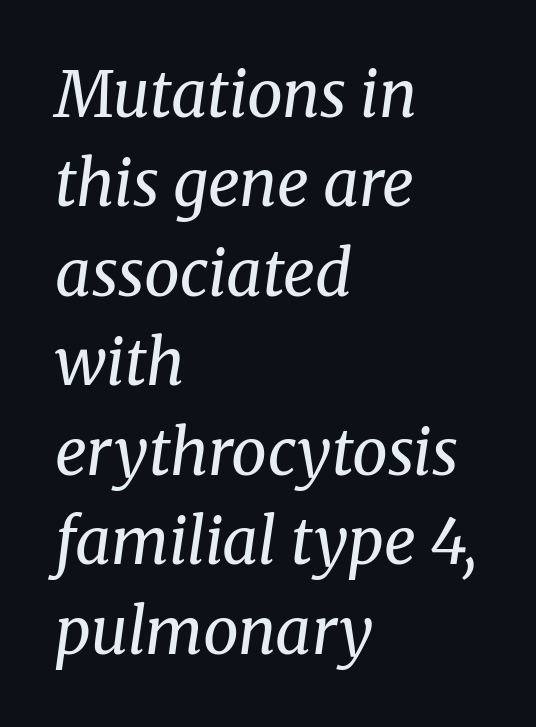
What's the leading like? Ordinary, nothing unusual. Glance below the letters and you will spot only blank space. Teacher's note: observe the even left margin — that is flush-left alignment. The font family rendered here belongs to the serif group. The rendering uses natural spacing where letterforms have individual widths.
